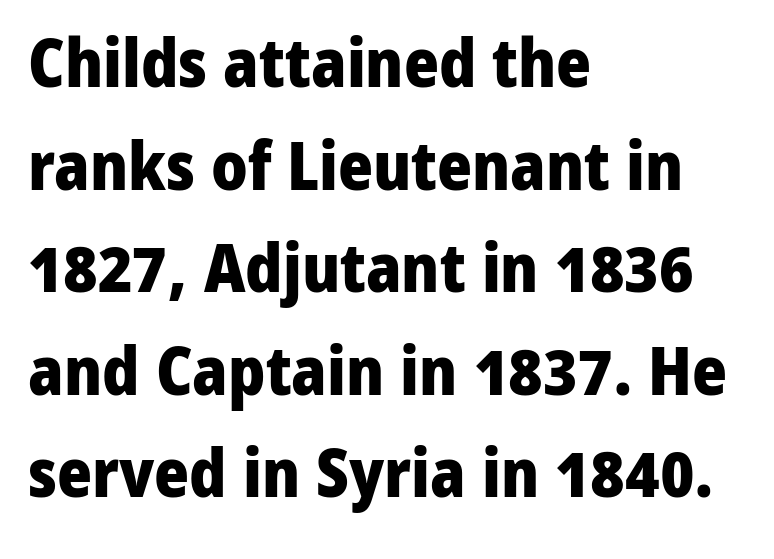
Q: Is the text bold? A: Yes.
Q: Is the text italic (slanted)? A: No, it is upright.
Q: Is the typeface a serif or a sans-serif typeface? A: Sans-serif.
Q: Is the text underlined? A: No.
Q: How is the paragraph aligned? A: Left-aligned.
Q: Is the spacing between letters normal or unusually wide? A: Normal.
Q: Is the spacing between lines tight, normal or loose? A: Normal.
Q: Width (condensed, normal, or wide)? A: Normal.
Q: Stroke contrast? A: Low.
Q: x-height? A: Medium.
Q: Monospaced? A: No.
